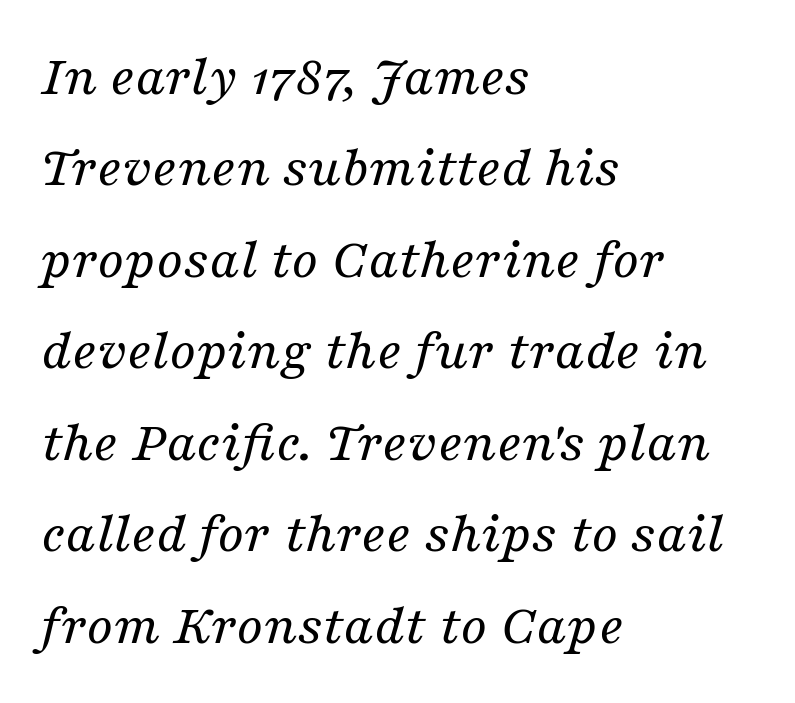
These glyphs show unthickened strokes, regular width or finer. This rendering employs a face with finishing strokes, i.e., a serif. Line spacing here is normal. It's the slanting kind of type. Casual observation: everything's shoved over to the left. The passage shown is typed in a proportional face where columns would drift.
